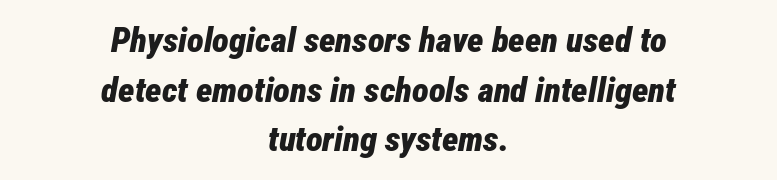
These lines are centered, leaving both edges ragged. How would I describe the line gaps? Plain and ordinary. Plenty of ink on the page — the face is bold. Rendered with sloped, italic letterforms.
